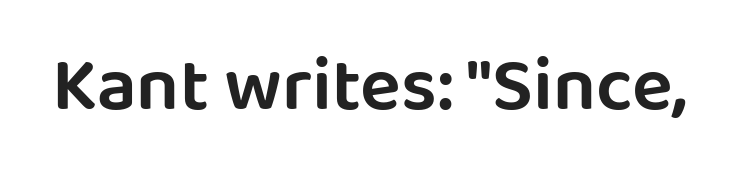
The image shows 76 px sans-serif type, upright; set normal letter spacing, not underlined; low stroke contrast and a large x-height.
